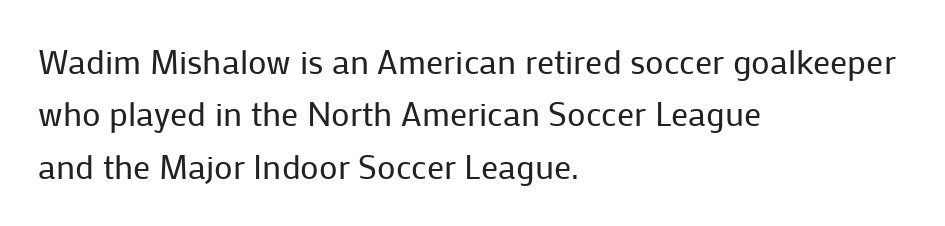
{"serif": "no", "italic": "no", "bold": "no", "weight": "regular", "width": "normal", "stroke_contrast": "low", "x_height": "medium", "monospaced": "no", "underline": "no", "align": "left", "line_spacing": "normal", "line_spacing_ratio": 1.54, "letter_spacing": "normal", "letter_spacing_em": 0.0, "glyph_px": 34}
